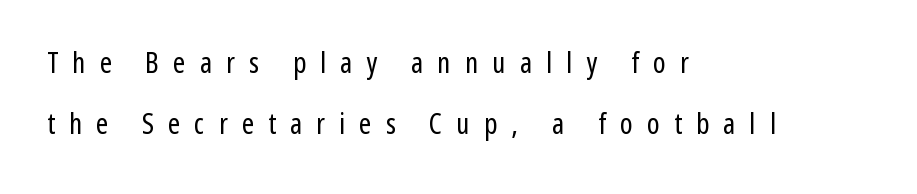
Q: Is the text bold? A: No.
Q: Is the text italic (slanted)? A: No, it is upright.
Q: Is the typeface a serif or a sans-serif typeface? A: Sans-serif.
Q: Is the text underlined? A: No.
Q: How is the paragraph aligned? A: Left-aligned.
Q: Is the spacing between letters normal or unusually wide? A: Unusually wide.
Q: Is the spacing between lines tight, normal or loose? A: Loose.
Q: Width (condensed, normal, or wide)? A: Condensed.
Q: Stroke contrast? A: Low.
Q: x-height? A: Medium.
Q: Monospaced? A: No.
